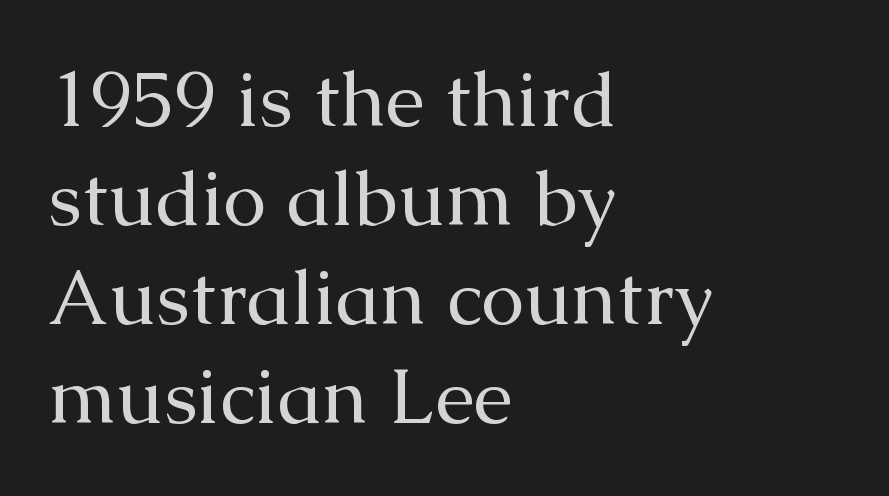
Q: Is the text bold? A: No.
Q: Is the text italic (slanted)? A: No, it is upright.
Q: Is the typeface a serif or a sans-serif typeface? A: Serif.
Q: Is the text underlined? A: No.
Q: How is the paragraph aligned? A: Left-aligned.
Q: Is the spacing between letters normal or unusually wide? A: Normal.
Q: Is the spacing between lines tight, normal or loose? A: Normal.
Q: Width (condensed, normal, or wide)? A: Normal.
Q: Stroke contrast? A: Medium.
Q: x-height? A: Medium.
Q: Monospaced? A: No.
